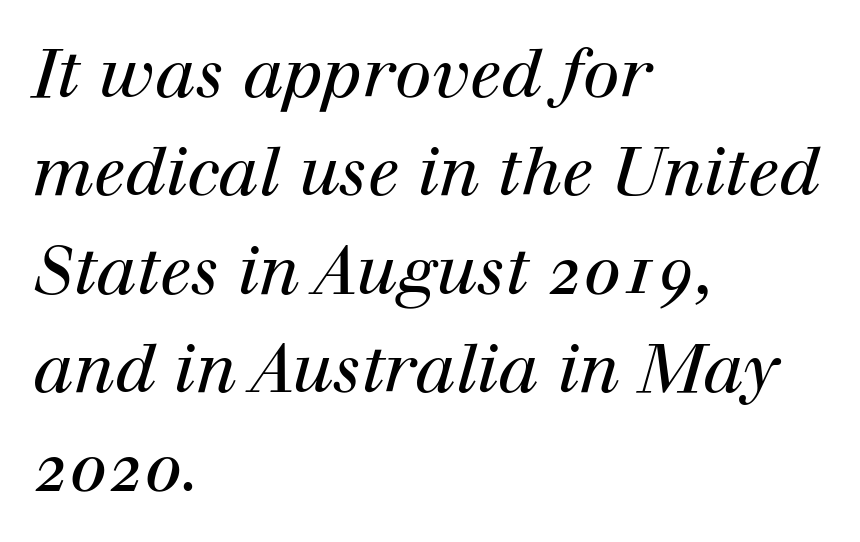
{"serif": "yes", "italic": "yes", "lean": "right", "slant_degrees": 12, "bold": "no", "weight": "regular", "width": "normal", "stroke_contrast": "high", "x_height": "medium", "monospaced": "no", "underline": "no", "align": "left", "line_spacing": "normal", "line_spacing_ratio": 1.47, "letter_spacing": "normal", "letter_spacing_em": 0.0, "glyph_px": 67}
